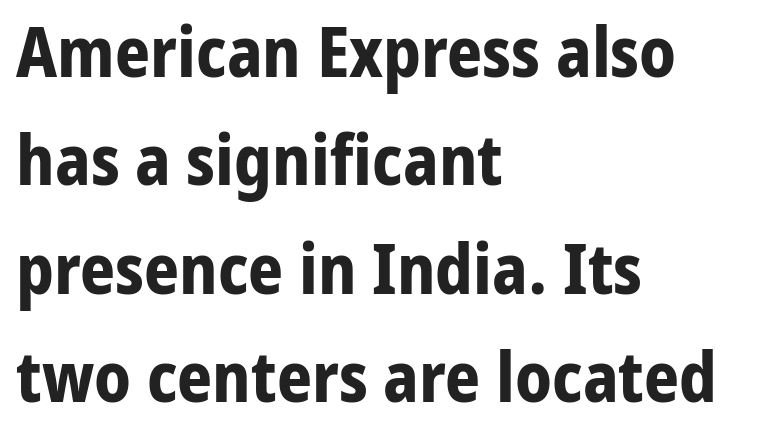
Q: Is the text bold? A: Yes.
Q: Is the text italic (slanted)? A: No, it is upright.
Q: Is the typeface a serif or a sans-serif typeface? A: Sans-serif.
Q: Is the text underlined? A: No.
Q: How is the paragraph aligned? A: Left-aligned.
Q: Is the spacing between letters normal or unusually wide? A: Normal.
Q: Is the spacing between lines tight, normal or loose? A: Normal.
Q: Width (condensed, normal, or wide)? A: Normal.
Q: Stroke contrast? A: Low.
Q: x-height? A: Medium.
Q: Monospaced? A: No.
